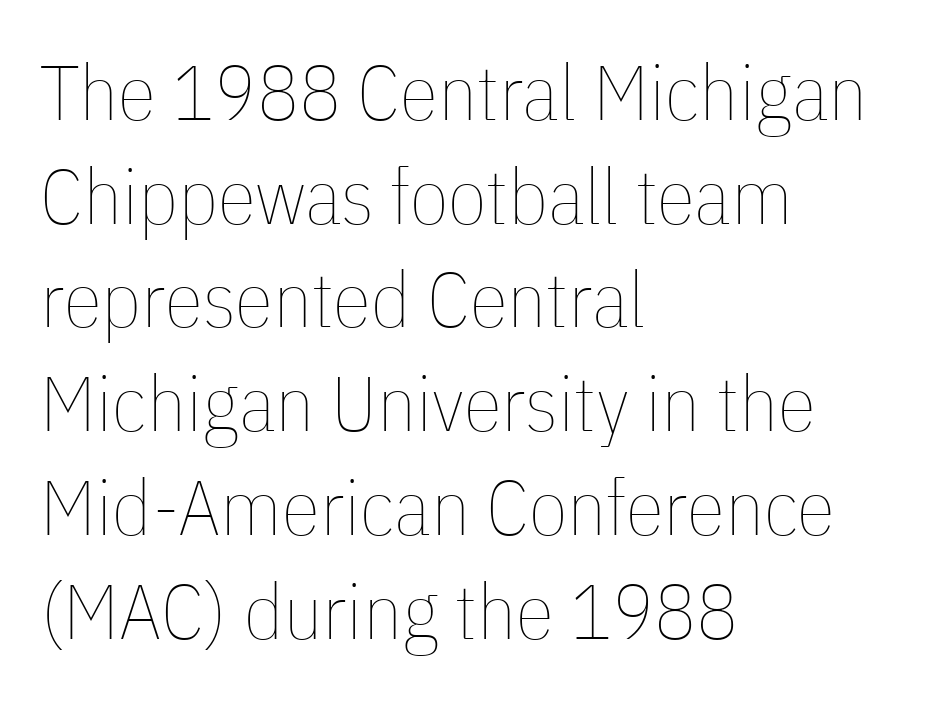
Each letter keeps its own natural width here, so spacing adapts to shape. Regular leading. Characters remain perfectly vertical along every line. The text block is weighted toward the left margin, trailing off unevenly rightward. The strokes are not fattened; the text isn't bold. Is the letter spacing exaggerated? No — it looks like the ordinary default.
